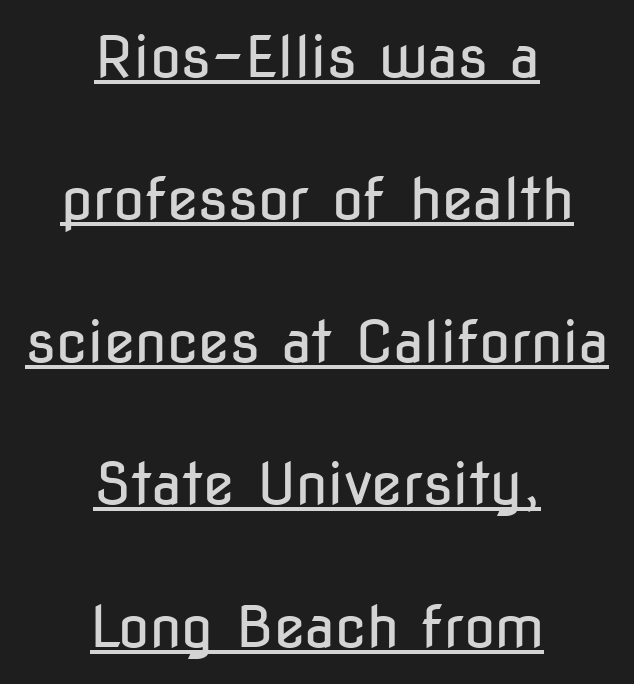
The image shows 57 px regular-weight, condensed sans-serif type, upright; set centered, loose line spacing (2.5x), normal letter spacing, underlined; low stroke contrast and a medium x-height.
